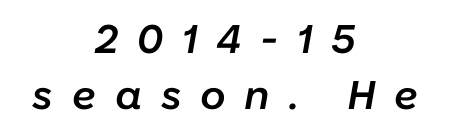
Q: Is the text bold? A: Semi-bold.
Q: Is the text italic (slanted)? A: Yes, it leans right by about 10 degrees.
Q: Is the text underlined? A: No.
Q: How is the paragraph aligned? A: Centered.
Q: Is the spacing between letters normal or unusually wide? A: Unusually wide.
Q: Is the spacing between lines tight, normal or loose? A: Normal.
Q: Width (condensed, normal, or wide)? A: Normal.
Q: Stroke contrast? A: Low.
Q: x-height? A: Medium.
Q: Monospaced? A: No.
